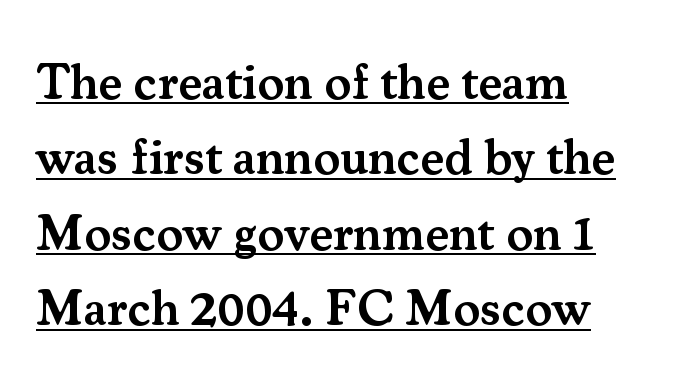
Q: Is the text bold? A: Semi-bold.
Q: Is the text italic (slanted)? A: No, it is upright.
Q: Is the typeface a serif or a sans-serif typeface? A: Serif.
Q: Is the text underlined? A: Yes.
Q: How is the paragraph aligned? A: Left-aligned.
Q: Is the spacing between letters normal or unusually wide? A: Normal.
Q: Is the spacing between lines tight, normal or loose? A: Normal.
Q: Width (condensed, normal, or wide)? A: Normal.
Q: Stroke contrast? A: Medium.
Q: x-height? A: Small.
Q: Monospaced? A: No.
